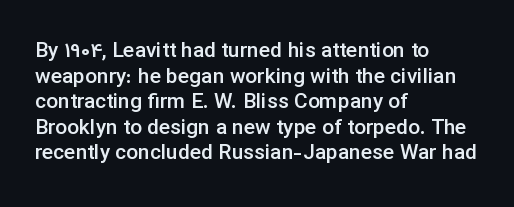
Nobody drew a line under any word here. The letters stand straight up with perfectly vertical stems. Emphasis by weight is partial: semibold. Nobody touched the tracking dial on this one. Compared with a centered layout, this one pins lines to the left instead.
